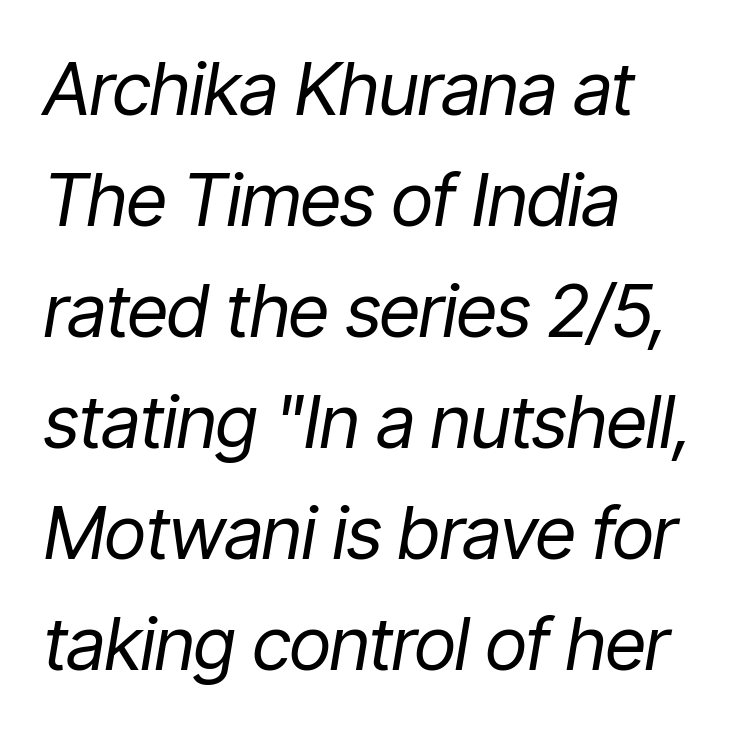
{"italic": "yes", "lean": "right", "slant_degrees": 9, "bold": "no", "weight": "regular", "width": "condensed", "stroke_contrast": "low", "x_height": "medium", "monospaced": "no", "underline": "no", "align": "left", "line_spacing": "normal", "line_spacing_ratio": 1.52, "letter_spacing": "normal", "letter_spacing_em": 0.0, "glyph_px": 73}
